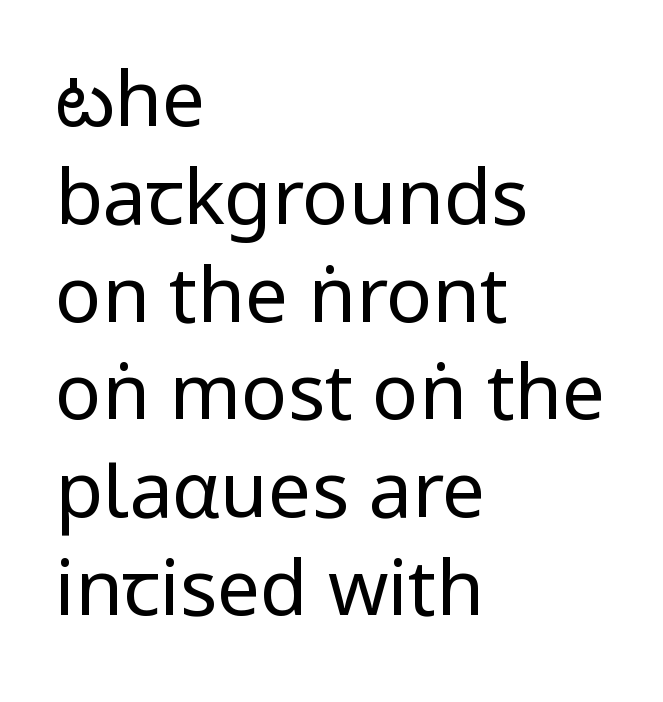
The image shows 77 px regular-weight, condensed sans-serif type, upright; set left-aligned, normal line spacing (1.27x), normal letter spacing, not underlined; low stroke contrast.
